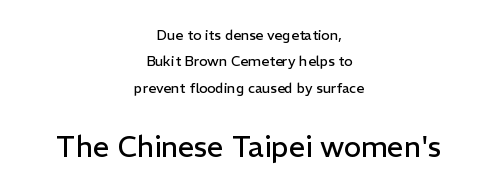
{"serif": "no", "italic": "no", "bold": "no", "weight": "regular", "width": "normal", "stroke_contrast": "low", "x_height": "medium", "monospaced": "no", "underline": "no", "align": "center", "line_spacing_ratio": 1.88, "letter_spacing": "normal", "letter_spacing_em": 0.0, "larger_block": "second", "size_ratio": 2.07, "glyph_px": 29}
